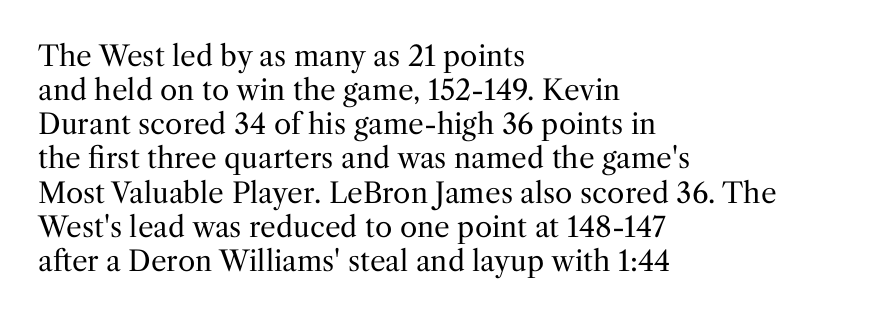
The image shows 28 px regular-weight serif type, upright; set left-aligned, line spacing 1.22x, normal letter spacing, not underlined; medium stroke contrast and a medium x-height.
